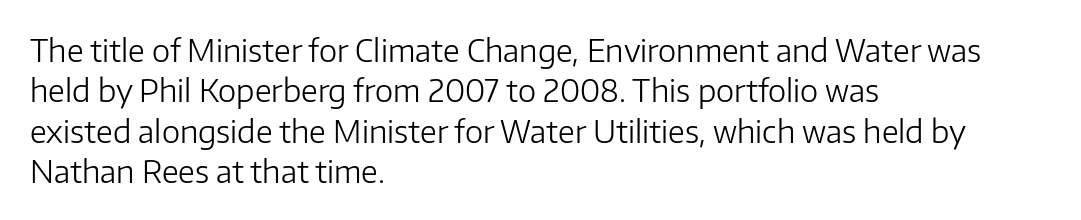
Here the designer chose a conventional face with non-uniform glyph widths. Notice how the stems are strictly vertical — no italics here. Heaviness? Minimal to ordinary, like unemphasized prose. Typeset ragged right — the left edge is the straight one. Note: no serifs on the glyphs.
